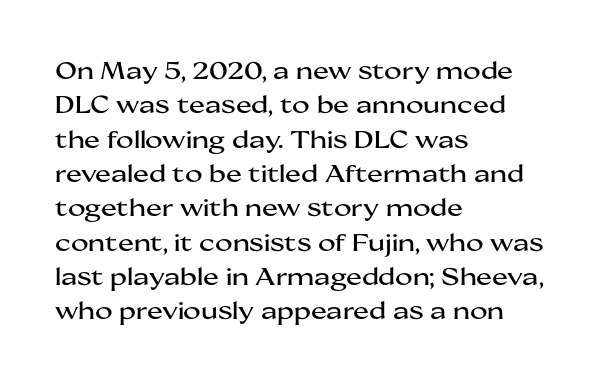
Q: Is the text italic (slanted)? A: No, it is upright.
Q: Is the text underlined? A: No.
Q: How is the paragraph aligned? A: Left-aligned.
Q: Is the spacing between letters normal or unusually wide? A: Normal.
Q: Is the spacing between lines tight, normal or loose? A: Normal.
